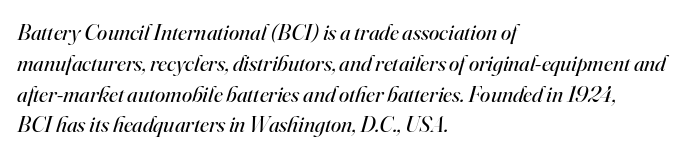
{"italic": "yes", "lean": "right", "slant_degrees": 16, "bold": "no", "underline": "no", "align": "left", "line_spacing": "normal", "line_spacing_ratio": 1.34, "letter_spacing": "normal", "letter_spacing_em": 0.0, "glyph_px": 23}
